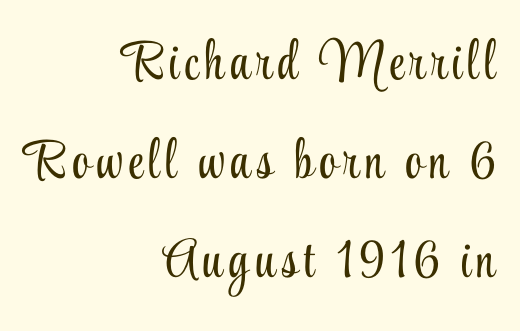
What kind of face is this? One with serifs. The passage shown is not bold in any degree. Note the varied advance widths — an 'i' is clearly narrower than an 'm'. All the whitespace from short lines collects on the left.
